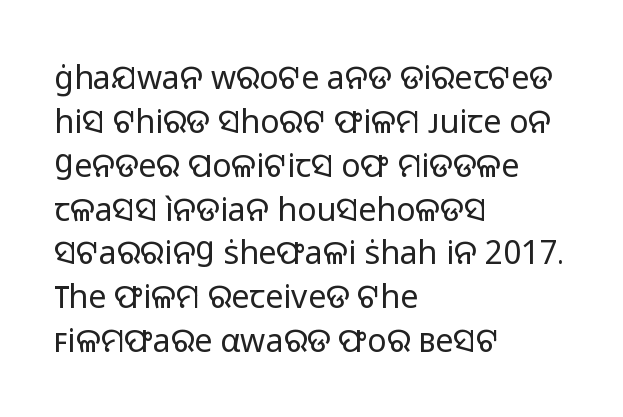
The image shows 32 px regular-weight sans-serif type, upright; set left-aligned, normal line spacing (1.37x), normal letter spacing, not underlined; low stroke contrast and a medium x-height.
